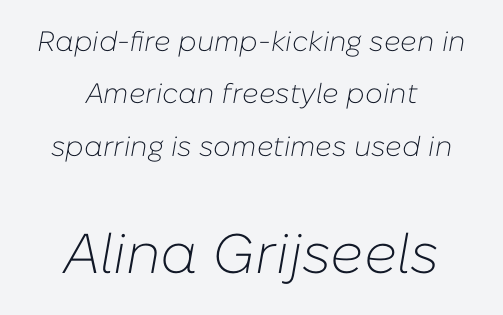
The image shows 56 px light type, italic (leaning right); set centered, line spacing 1.87x, normal letter spacing, not underlined; the second (bottom) block is 2.0x larger; low stroke contrast and a medium x-height.
